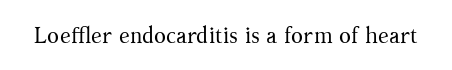
The image shows 22 px text type, upright; set normal letter spacing, not underlined.
